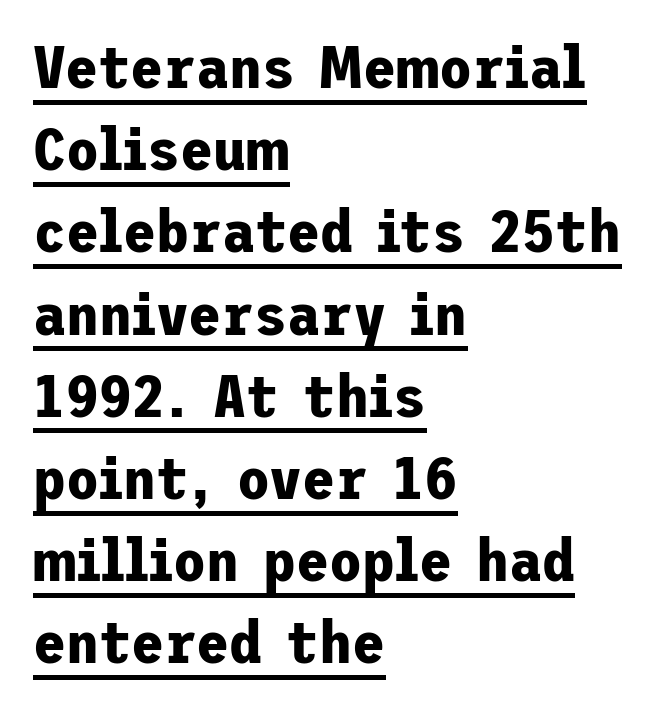
The image shows 60 px bold sans-serif type, upright; set left-aligned, normal line spacing (1.37x), normal letter spacing, underlined; low stroke contrast and a medium x-height.
